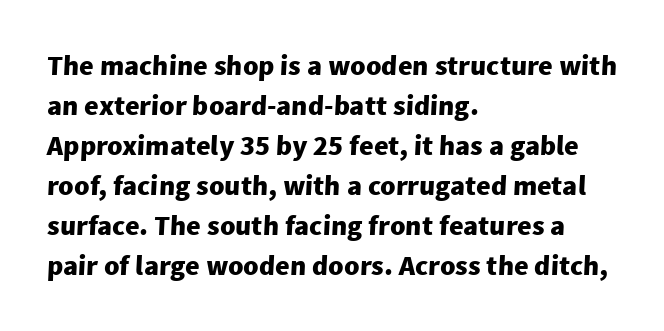
The image shows 28 px heavy sans-serif type; set left-aligned, normal line spacing (1.43x), normal letter spacing, not underlined; low stroke contrast and a medium x-height.
